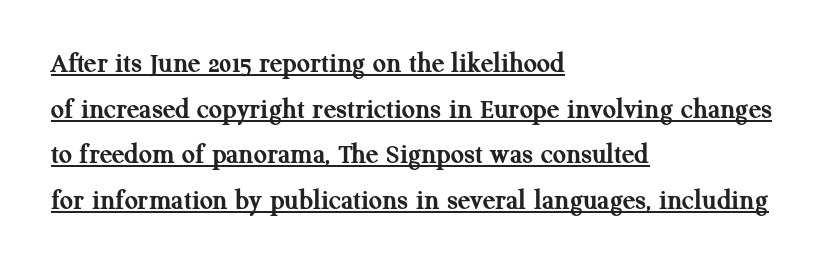
{"serif": "yes", "italic": "no", "bold": "yes", "weight": "semibold", "width": "normal", "stroke_contrast": "medium", "x_height": "medium", "monospaced": "no", "underline": "yes", "align": "left", "line_spacing": "normal", "line_spacing_ratio": 1.57, "letter_spacing": "normal", "letter_spacing_em": 0.0, "glyph_px": 29}
